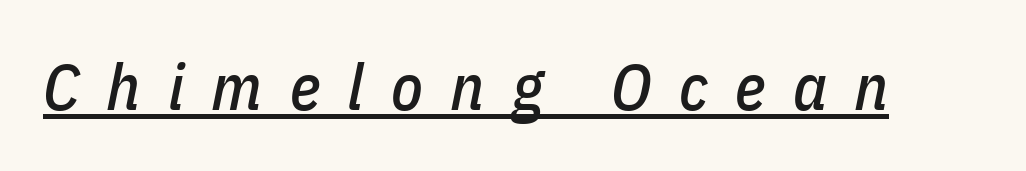
The image shows 65 px condensed type, italic (leaning right); set unusually wide letter spacing (+0.42 em), underlined; low stroke contrast and a medium x-height.
